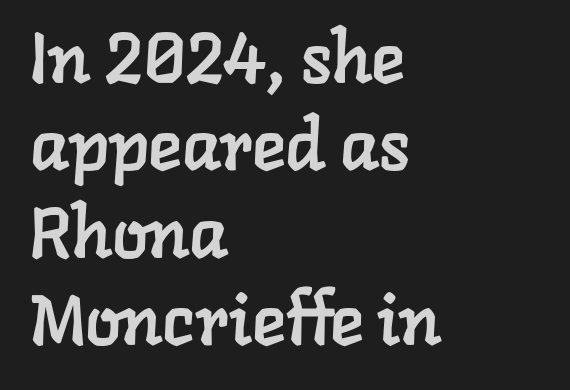
Is this a sans? No — the strokes have serifs. Is this a fixed-width face? No — the glyphs have proportional, varying widths. The space beneath each line is pristine and unruled. Between one letter and the next there's only the usual sliver of space.
